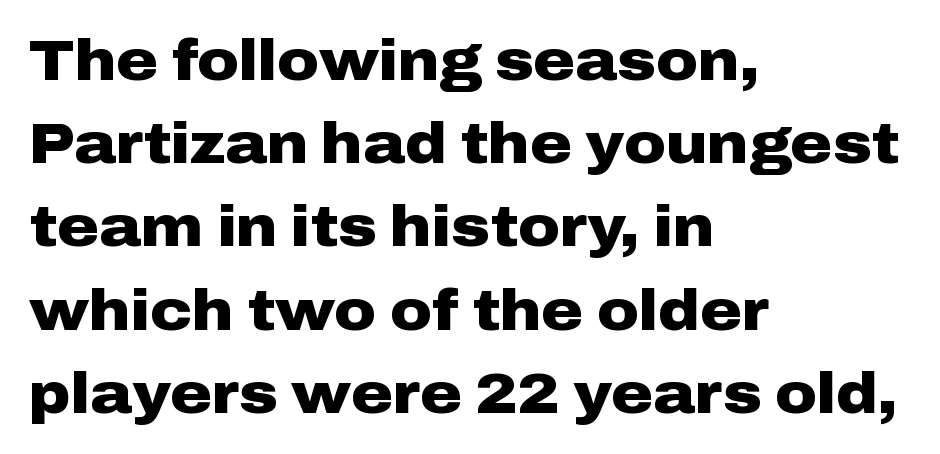
The image shows 57 px heavy, wide sans-serif type, upright; set left-aligned, normal line spacing (1.46x), normal letter spacing, not underlined; low stroke contrast and a medium x-height.
